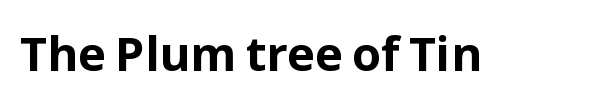
{"serif": "no", "italic": "no", "bold": "yes", "weight": "bold", "width": "normal", "stroke_contrast": "low", "x_height": "medium", "monospaced": "no", "underline": "no", "letter_spacing": "normal", "letter_spacing_em": 0.0, "glyph_px": 47}
